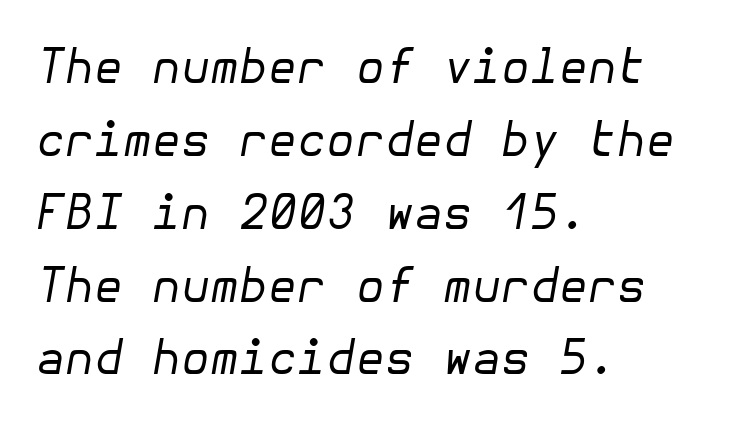
Regarding leading, the lines here are spaced in the standard way. Horizontally, the lines are justified to the leading edge only. The letters sit at their default tracking, neither squeezed nor spread. The typeface has the unassuming heft of standard copy or less. The letters are slanted; this is an italic face. A bare baseline throughout the passage.
